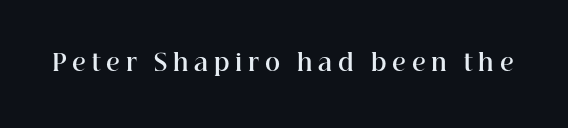
{"italic": "no", "bold": "yes", "underline": "no", "letter_spacing": "wide", "letter_spacing_em": 0.25, "glyph_px": 23}
